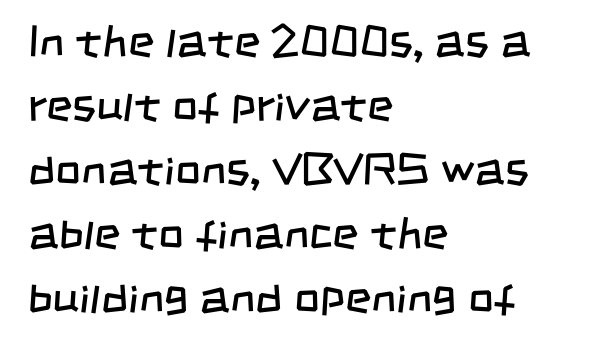
You could not count columns in this text — the font is proportionally spaced. The designer went with a sans here, leaving each stem footless. Layout note: lines flush left. Nobody touched the tracking dial on this one. This is not heavy type; no bold has been used.
